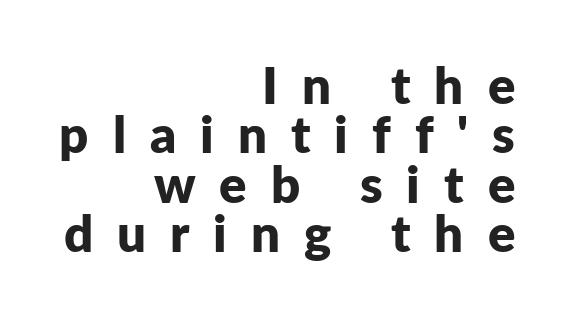
Q: Is the text bold? A: Yes.
Q: Is the text italic (slanted)? A: No, it is upright.
Q: Is the typeface a serif or a sans-serif typeface? A: Sans-serif.
Q: Is the text underlined? A: No.
Q: How is the paragraph aligned? A: Right-aligned.
Q: Is the spacing between letters normal or unusually wide? A: Unusually wide.
Q: Is the spacing between lines tight, normal or loose? A: Tight.
Q: Width (condensed, normal, or wide)? A: Normal.
Q: Stroke contrast? A: Low.
Q: x-height? A: Medium.
Q: Monospaced? A: No.
